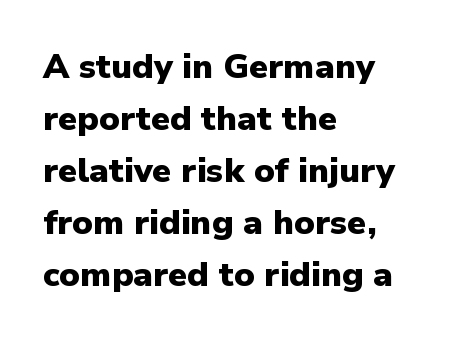
Q: Is the text bold? A: Yes.
Q: Is the text italic (slanted)? A: No, it is upright.
Q: Is the typeface a serif or a sans-serif typeface? A: Sans-serif.
Q: Is the text underlined? A: No.
Q: How is the paragraph aligned? A: Left-aligned.
Q: Is the spacing between letters normal or unusually wide? A: Normal.
Q: Is the spacing between lines tight, normal or loose? A: Normal.
Q: Width (condensed, normal, or wide)? A: Normal.
Q: Stroke contrast? A: Low.
Q: x-height? A: Medium.
Q: Monospaced? A: No.
